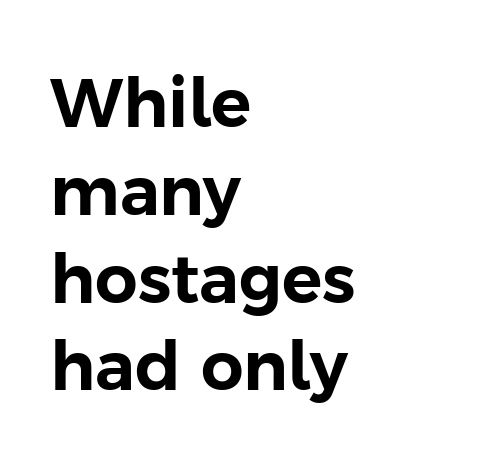
{"serif": "no", "italic": "no", "width": "normal", "stroke_contrast": "low", "x_height": "medium", "monospaced": "no", "underline": "no", "align": "left", "line_spacing": "normal", "line_spacing_ratio": 1.31, "letter_spacing": "normal", "letter_spacing_em": 0.0, "glyph_px": 67}
